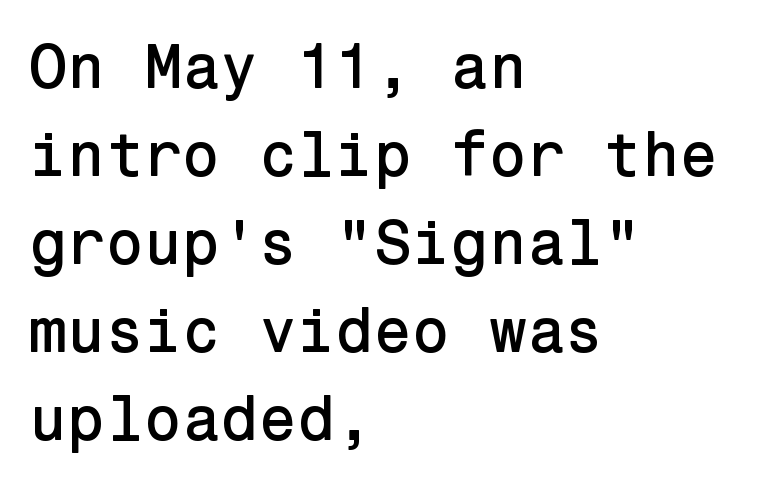
Vertically, the passage feels balanced, rows spaced as you'd expect. Bare-footed words on every line. Note: no serifs on the glyphs. Ordinary non-slanted type is in use. In terms of letterspacing, this is plain default setting.
